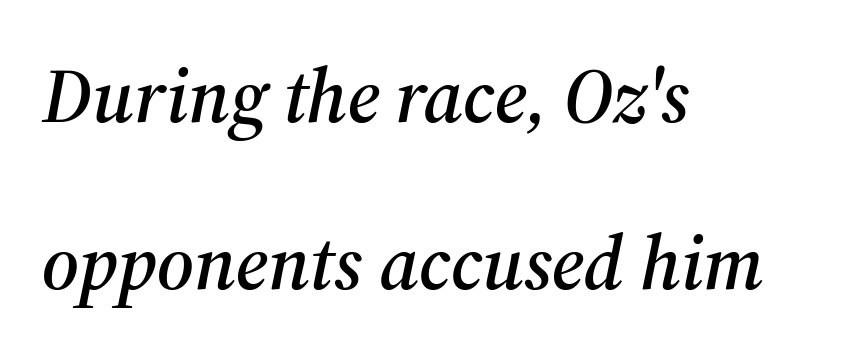
Q: Is the text italic (slanted)? A: Yes, it leans right by about 12 degrees.
Q: Is the typeface a serif or a sans-serif typeface? A: Serif.
Q: Is the text underlined? A: No.
Q: How is the paragraph aligned? A: Left-aligned.
Q: Is the spacing between letters normal or unusually wide? A: Normal.
Q: Is the spacing between lines tight, normal or loose? A: Loose.
Q: Width (condensed, normal, or wide)? A: Normal.
Q: Stroke contrast? A: Medium.
Q: x-height? A: Medium.
Q: Monospaced? A: No.
